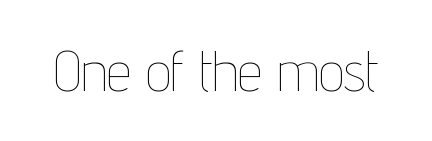
Q: Is the text bold? A: No.
Q: Is the text italic (slanted)? A: No, it is upright.
Q: Is the text underlined? A: No.
Q: Is the spacing between letters normal or unusually wide? A: Normal.
Q: Width (condensed, normal, or wide)? A: Condensed.
Q: Stroke contrast? A: Low.
Q: x-height? A: Medium.
Q: Monospaced? A: No.
